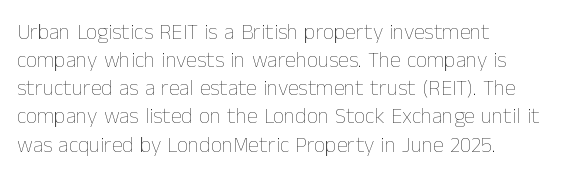
{"italic": "no", "bold": "no", "underline": "no", "align": "left", "line_spacing": "normal", "line_spacing_ratio": 1.28, "letter_spacing": "normal", "letter_spacing_em": 0.0, "glyph_px": 22}
